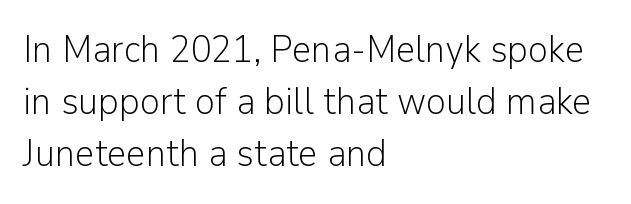
The image shows 38 px light sans-serif type, upright; set left-aligned, normal line spacing (1.37x), normal letter spacing, not underlined; low stroke contrast and a medium x-height.
